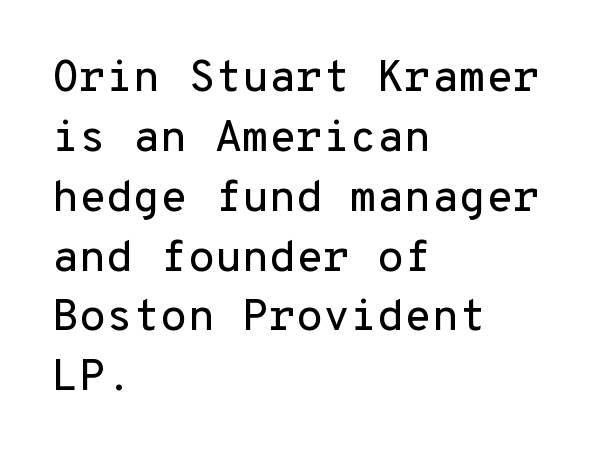
Q: Is the text italic (slanted)? A: No, it is upright.
Q: Is the typeface a serif or a sans-serif typeface? A: Sans-serif.
Q: Is the text underlined? A: No.
Q: How is the paragraph aligned? A: Left-aligned.
Q: Is the spacing between letters normal or unusually wide? A: Normal.
Q: Is the spacing between lines tight, normal or loose? A: Normal.
Q: Width (condensed, normal, or wide)? A: Normal.
Q: Stroke contrast? A: Low.
Q: x-height? A: Medium.
Q: Monospaced? A: Yes.
